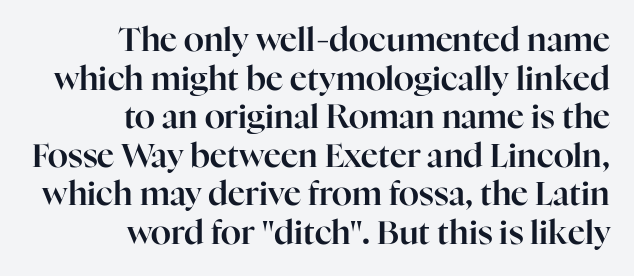
The tracking reads as untouched default to a designer's eye. The paragraph has a hard right edge and a soft left edge. Designer's note — italics off, roman on. Descenders hang freely into open space. The text was rendered using a seriffed face with decorative stroke endings. Varying glyph widths throughout — classic text-font behaviour.
